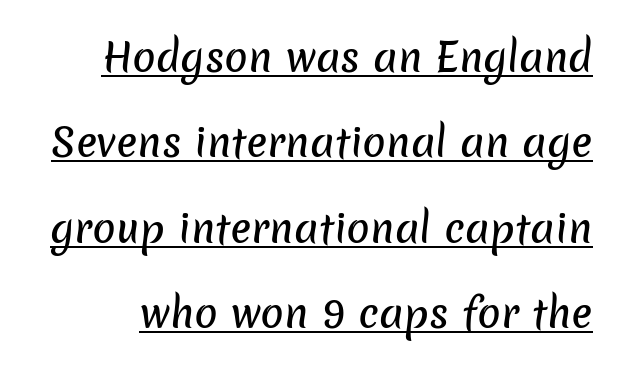
{"serif": "no", "width": "normal", "stroke_contrast": "low", "x_height": "medium", "monospaced": "no", "underline": "yes", "line_spacing": "loose", "line_spacing_ratio": 2.19, "letter_spacing": "normal", "letter_spacing_em": 0.0, "glyph_px": 39}
